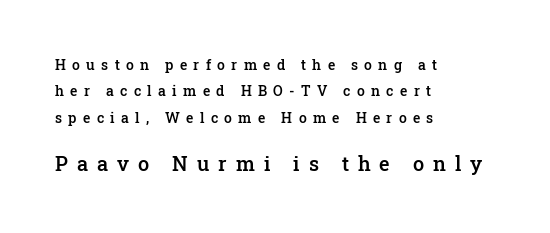
Q: Is the text bold? A: Semi-bold.
Q: Is the text italic (slanted)? A: No, it is upright.
Q: Is the text underlined? A: No.
Q: How is the paragraph aligned? A: Left-aligned.
Q: Is the spacing between letters normal or unusually wide? A: Unusually wide.
Q: Which block of text is set in a larger size, the first (top) or the second (bottom)? A: The second (bottom) one.
